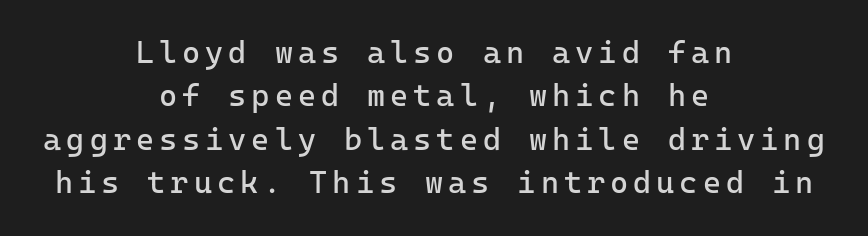
Stems and bowls with no extra thickness — not bold. Type without underlining. The passage shown stacks its lines at a standard gap. The setting favours the middle, as headings and verse often do. When letters stand straight like this, we call the style roman or upright.
